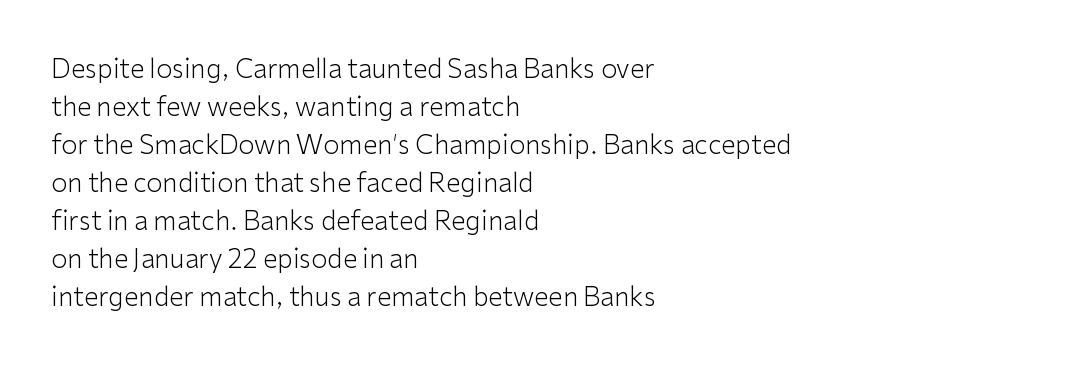
Q: Is the text bold? A: No.
Q: Is the text italic (slanted)? A: No, it is upright.
Q: Is the text underlined? A: No.
Q: How is the paragraph aligned? A: Left-aligned.
Q: Is the spacing between letters normal or unusually wide? A: Normal.
Q: Is the spacing between lines tight, normal or loose? A: Normal.
